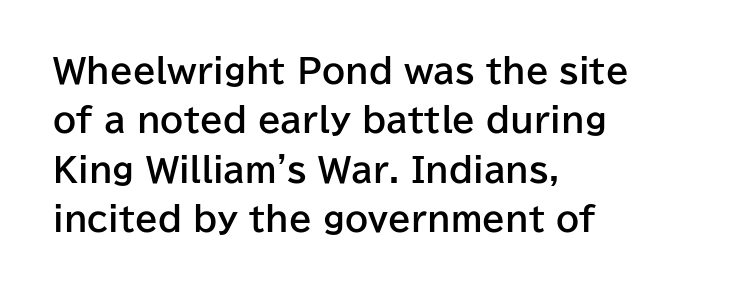
The lettering stays uniformly vertical, giving the passage a roman look. The type is set solid horizontally, with unmodified tracking. This sample has the flowing, uneven cadence of proportional lettering. These lines are set flush left with a ragged right edge. Honestly, there is no underline to notice here at all.
